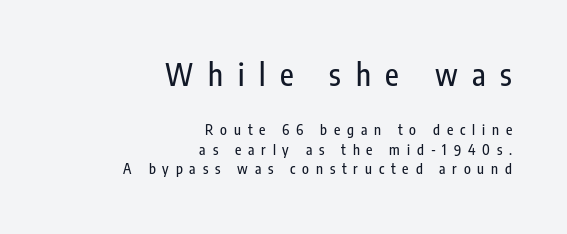
The image shows 30 px condensed sans-serif type, upright; set right-aligned, normal line spacing (1.38x), unusually wide letter spacing (+0.49 em), not underlined; the first (top) block is 2.14x larger; low stroke contrast and a medium x-height.
